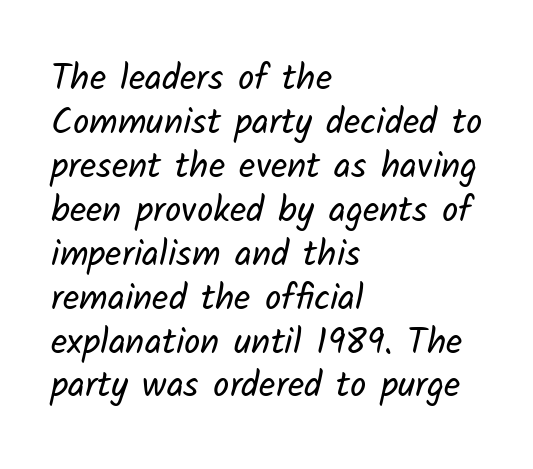
Q: Is the text bold? A: No.
Q: Is the typeface a serif or a sans-serif typeface? A: Sans-serif.
Q: Is the text underlined? A: No.
Q: How is the paragraph aligned? A: Left-aligned.
Q: Is the spacing between letters normal or unusually wide? A: Normal.
Q: Width (condensed, normal, or wide)? A: Normal.
Q: Stroke contrast? A: Low.
Q: x-height? A: Medium.
Q: Monospaced? A: No.
